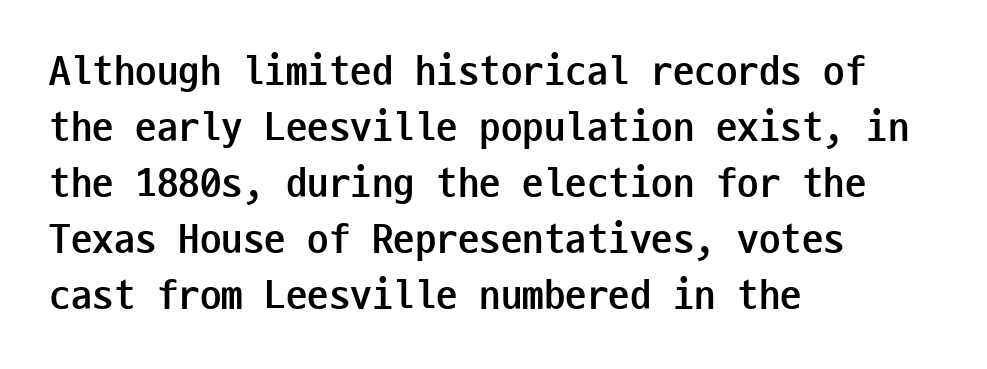
Q: Is the text bold? A: Yes.
Q: Is the text italic (slanted)? A: No, it is upright.
Q: Is the typeface a serif or a sans-serif typeface? A: Sans-serif.
Q: Is the text underlined? A: No.
Q: How is the paragraph aligned? A: Left-aligned.
Q: Is the spacing between letters normal or unusually wide? A: Normal.
Q: Is the spacing between lines tight, normal or loose? A: Normal.
Q: Width (condensed, normal, or wide)? A: Condensed.
Q: Stroke contrast? A: Low.
Q: x-height? A: Medium.
Q: Monospaced? A: Yes.
